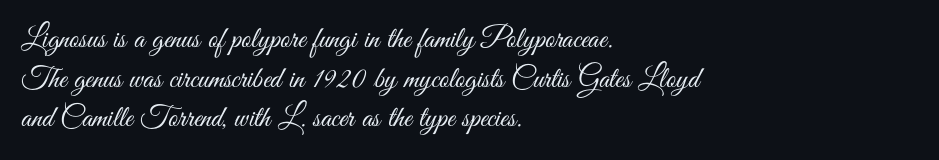
The strip under each line holds only bare page. Is this a fixed-width face? No — the glyphs have proportional, varying widths. Each letter's strokes conclude bluntly, with no projecting serifs. Bold? No — there's no thickening of the strokes.
